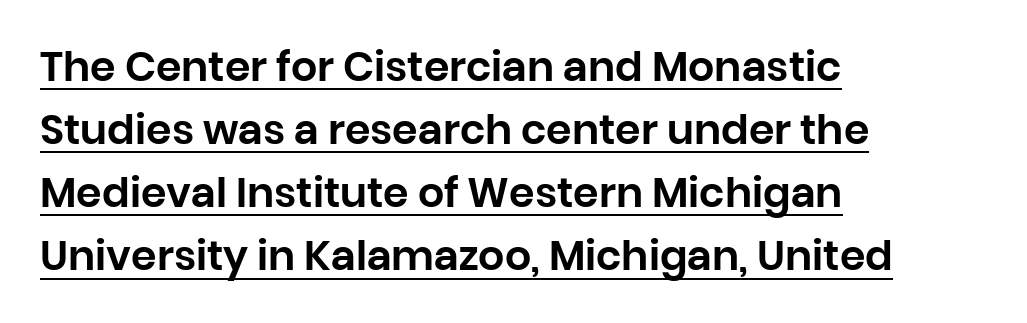
The image shows 41 px sans-serif type, upright; set left-aligned, normal line spacing (1.54x), normal letter spacing, underlined; low stroke contrast and a large x-height.
